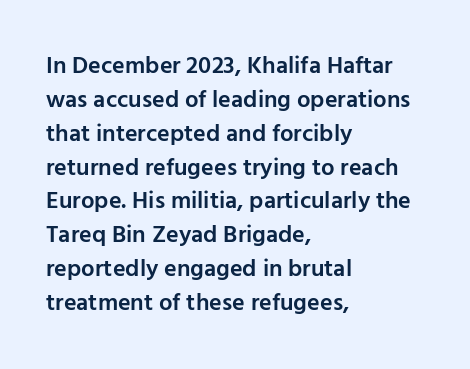
{"italic": "no", "bold": "semi", "underline": "no", "align": "left", "line_spacing": "normal", "line_spacing_ratio": 1.41, "letter_spacing": "normal", "letter_spacing_em": 0.0, "glyph_px": 24}
